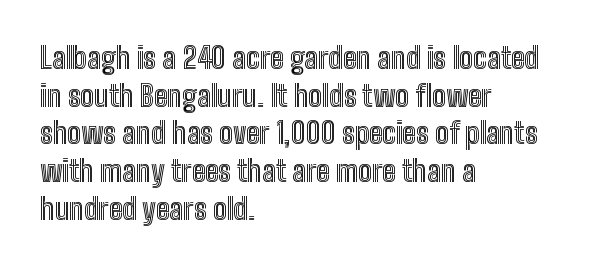
The image shows 29 px condensed type, upright; set left-aligned, normal line spacing (1.3x), normal letter spacing, not underlined; a medium x-height.
